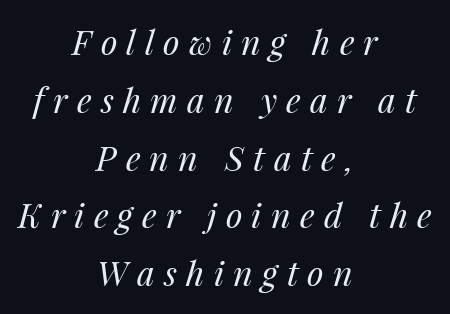
Weight class: somewhere from thin through regular. This sample has the flowing, uneven cadence of proportional lettering. Loose tracking; the words dissolve into strings of separated letters. Style check: oblique.
